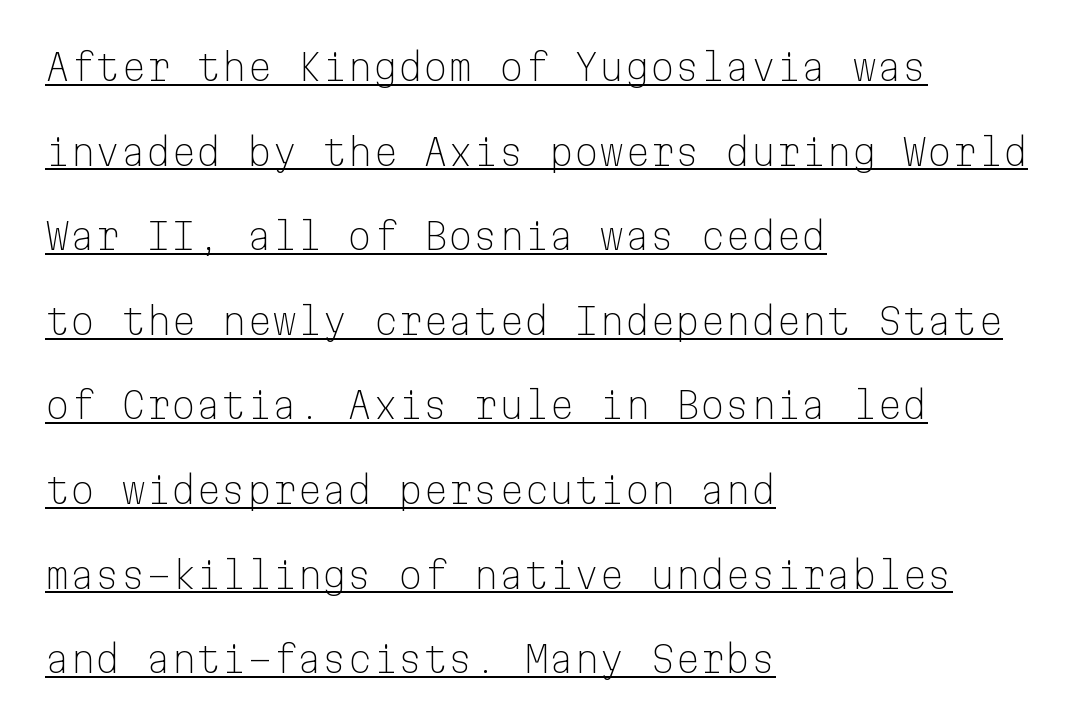
{"serif": "no", "italic": "no", "bold": "no", "weight": "light", "width": "normal", "stroke_contrast": "low", "x_height": "medium", "monospaced": "yes", "underline": "yes", "align": "left", "line_spacing": "loose", "line_spacing_ratio": 2.35, "letter_spacing": "normal", "letter_spacing_em": 0.0, "glyph_px": 36}
